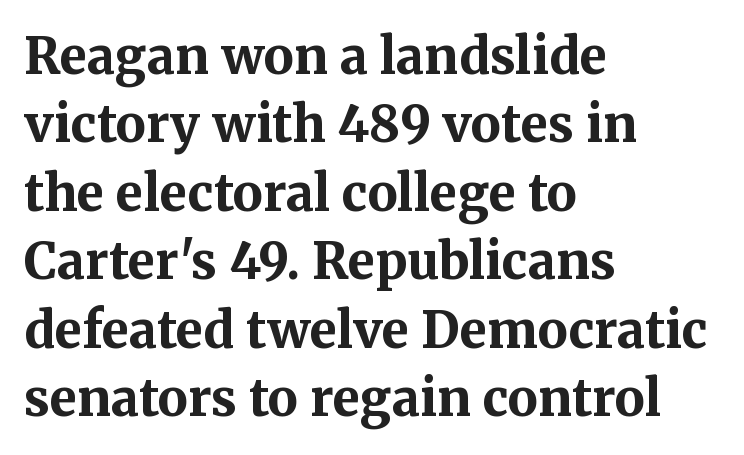
{"serif": "yes", "italic": "no", "bold": "yes", "weight": "bold", "width": "normal", "stroke_contrast": "medium", "x_height": "medium", "monospaced": "no", "underline": "no", "align": "left", "line_spacing": "normal", "line_spacing_ratio": 1.37, "letter_spacing": "normal", "letter_spacing_em": 0.0, "glyph_px": 50}
